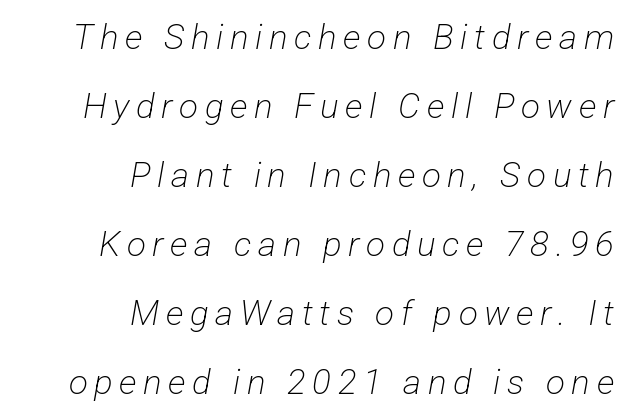
{"serif": "no", "bold": "no", "weight": "light", "width": "condensed", "stroke_contrast": "low", "x_height": "medium", "monospaced": "no", "underline": "no", "align": "right", "line_spacing": "loose", "line_spacing_ratio": 1.97, "glyph_px": 35}
